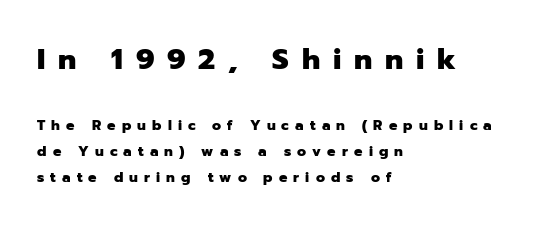
{"serif": "no", "italic": "no", "bold": "yes", "weight": "heavy", "width": "normal", "stroke_contrast": "low", "x_height": "medium", "monospaced": "no", "underline": "no", "align": "left", "line_spacing_ratio": 1.86, "letter_spacing": "wide", "letter_spacing_em": 0.44, "larger_block": "first", "size_ratio": 2.07, "glyph_px": 29}
